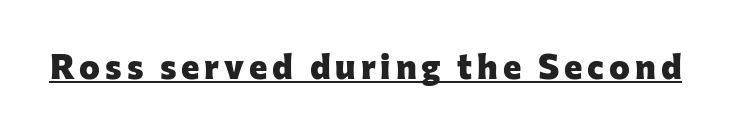
{"serif": "no", "italic": "no", "bold": "yes", "weight": "heavy", "width": "normal", "stroke_contrast": "low", "x_height": "medium", "monospaced": "no", "underline": "yes", "glyph_px": 35}
